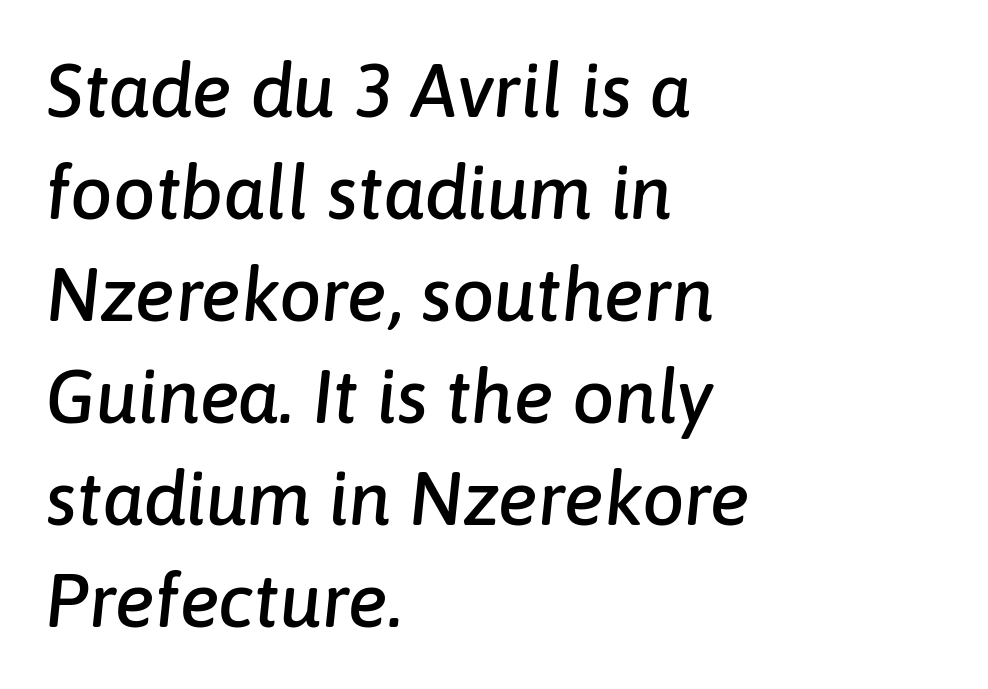
{"italic": "yes", "lean": "right", "slant_degrees": 6, "width": "normal", "stroke_contrast": "low", "x_height": "medium", "monospaced": "no", "underline": "no", "align": "left", "line_spacing": "normal", "line_spacing_ratio": 1.36, "letter_spacing": "normal", "letter_spacing_em": 0.0, "glyph_px": 75}
